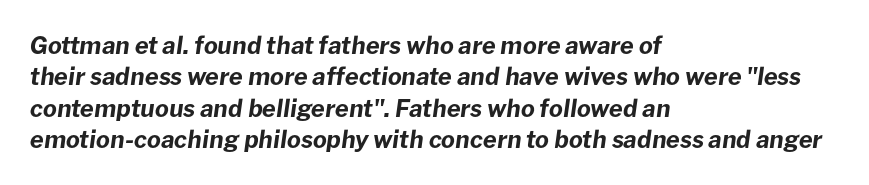
The image shows 24 px bold type, italic (leaning right); set left-aligned, normal line spacing (1.31x), normal letter spacing, not underlined.
